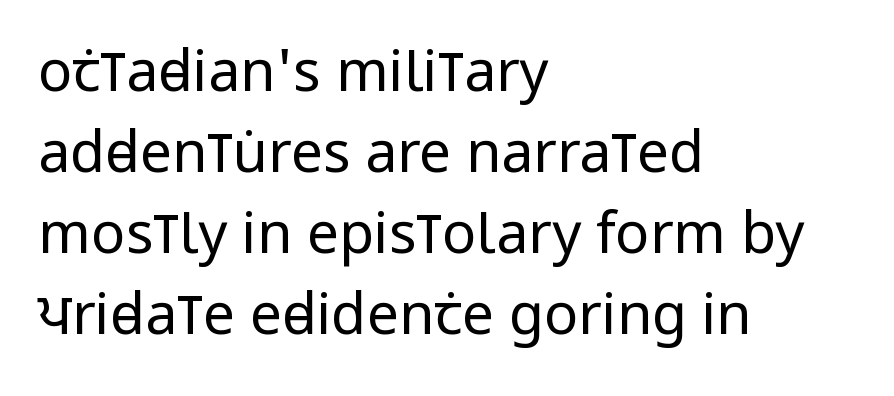
How are the letters spaced? Ordinarily, with no added tracking. Rows of type keep a routine distance in the vertical direction. The ragged edge is on the right, which tells us the setting is flush left. I'd call this a sans setting — the letters go barefoot. Quick note: not italic, upright. Rule under the text: the space is simply empty.
